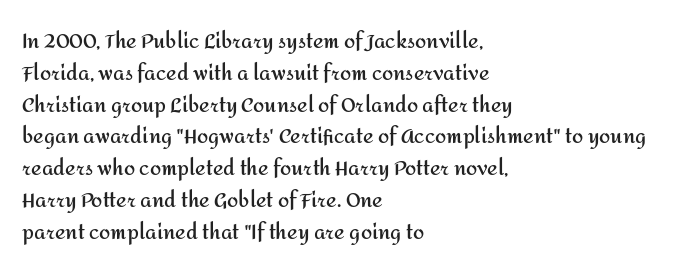
Q: Is the text bold? A: Yes.
Q: Is the text italic (slanted)? A: No, it is upright.
Q: Is the text underlined? A: No.
Q: How is the paragraph aligned? A: Left-aligned.
Q: Is the spacing between letters normal or unusually wide? A: Normal.
Q: Is the spacing between lines tight, normal or loose? A: Normal.
